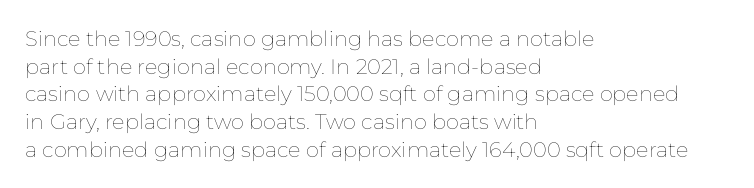
Every stem runs plumb, perpendicular to the baseline. Leftover space on each line is placed entirely after the last word. Check the space under the baseline: it is left empty. This reads as an unemphasized weight, regular at the heaviest. Caption: standard tracking, unaltered.
